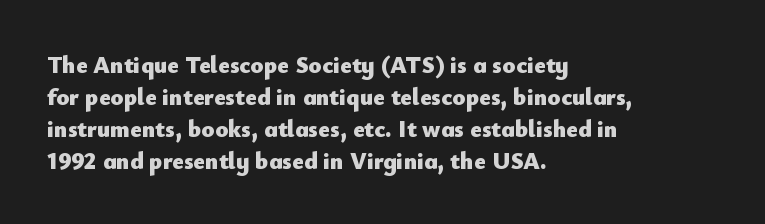
{"italic": "no", "bold": "yes", "underline": "no", "align": "left", "line_spacing": "normal", "line_spacing_ratio": 1.34, "letter_spacing": "normal", "letter_spacing_em": 0.0, "glyph_px": 24}
